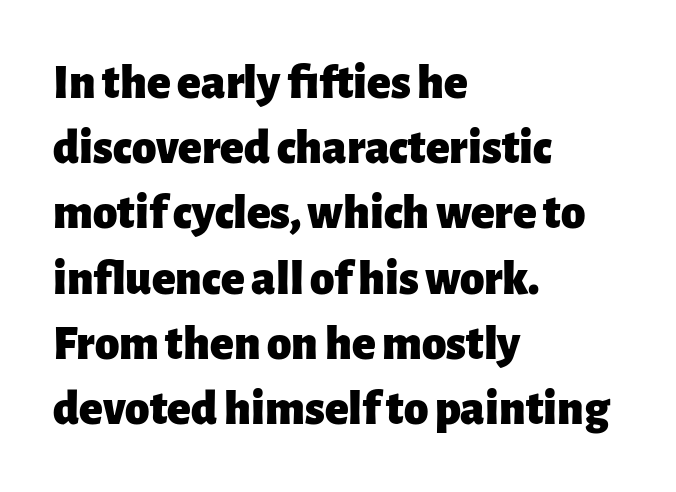
The image shows 49 px heavy sans-serif type, upright; set left-aligned, normal line spacing (1.33x), normal letter spacing, not underlined; low stroke contrast and a medium x-height.
